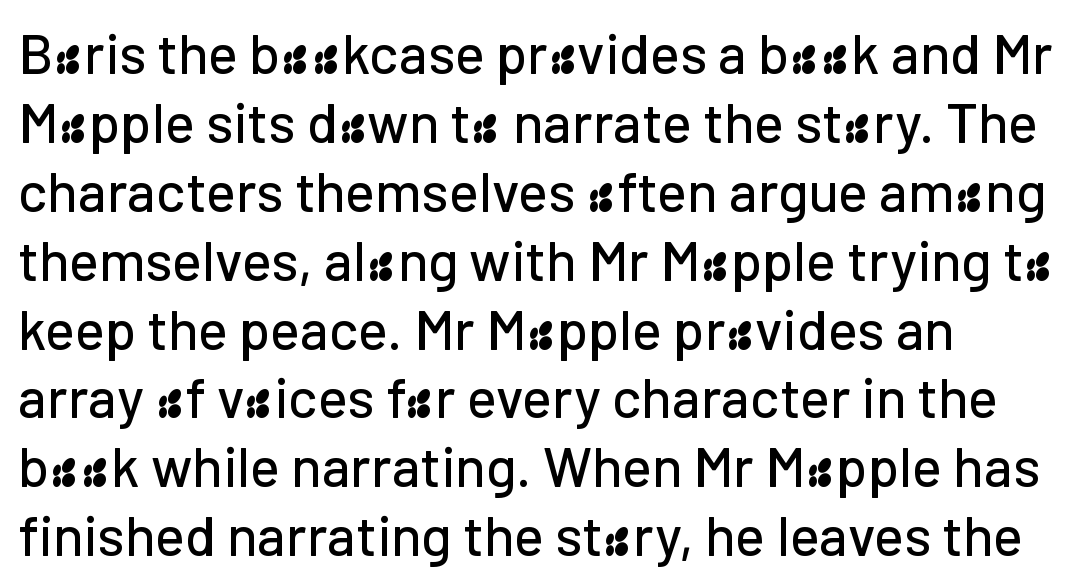
Q: Is the text italic (slanted)? A: No, it is upright.
Q: Is the typeface a serif or a sans-serif typeface? A: Sans-serif.
Q: Is the text underlined? A: No.
Q: Is the spacing between letters normal or unusually wide? A: Normal.
Q: Width (condensed, normal, or wide)? A: Normal.
Q: Stroke contrast? A: Low.
Q: x-height? A: Medium.
Q: Monospaced? A: No.
